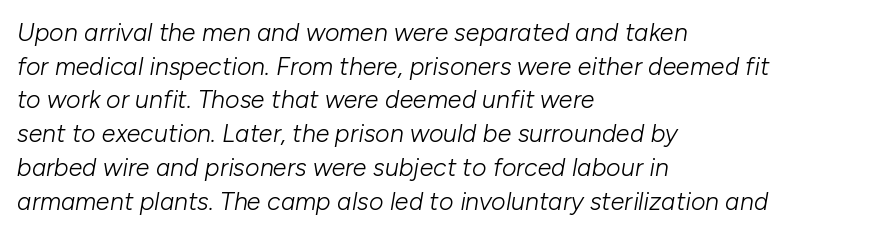
The typography opts for an oblique posture over an upright one. Descenders hang freely into open space. Notice how descenders clear the ascenders below comfortably — that's standard leading. Caption: face not bold, strokes unweighted. Students, note that the glyphs here touch the page at normal intervals.
